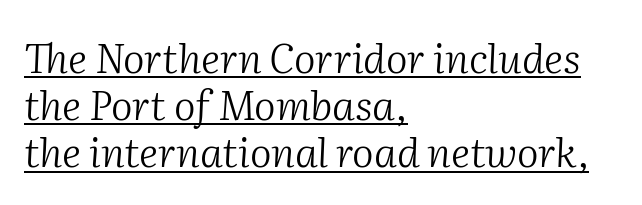
The image shows 41 px light serif type, italic (leaning right); set left-aligned, tight line spacing (1.15x), normal letter spacing, underlined; medium stroke contrast and a medium x-height.
